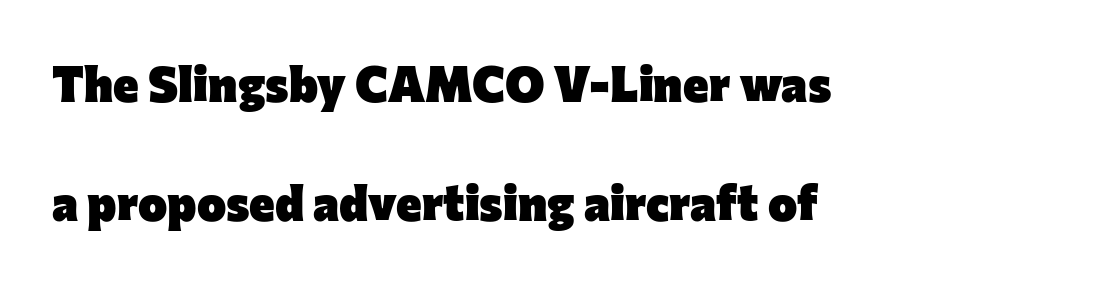
The image shows 49 px heavy sans-serif type, upright; set left-aligned, loose line spacing (2.42x), normal letter spacing, not underlined; low stroke contrast and a medium x-height.
